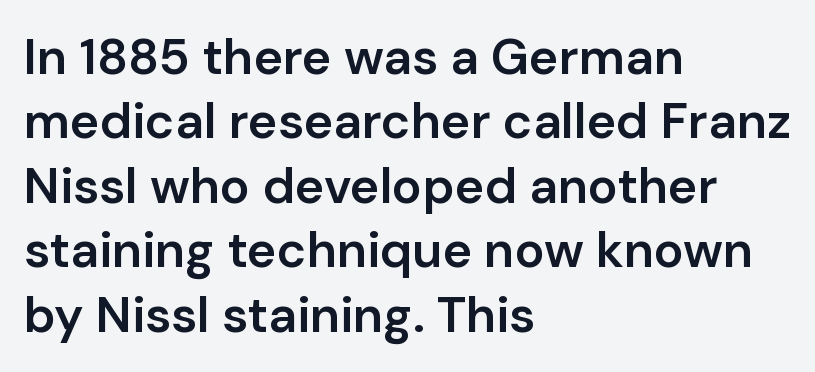
Q: Is the text bold? A: Semi-bold.
Q: Is the text italic (slanted)? A: No, it is upright.
Q: Is the typeface a serif or a sans-serif typeface? A: Sans-serif.
Q: Is the text underlined? A: No.
Q: How is the paragraph aligned? A: Left-aligned.
Q: Is the spacing between letters normal or unusually wide? A: Normal.
Q: Is the spacing between lines tight, normal or loose? A: Normal.
Q: Width (condensed, normal, or wide)? A: Normal.
Q: Stroke contrast? A: Low.
Q: x-height? A: Medium.
Q: Monospaced? A: No.
